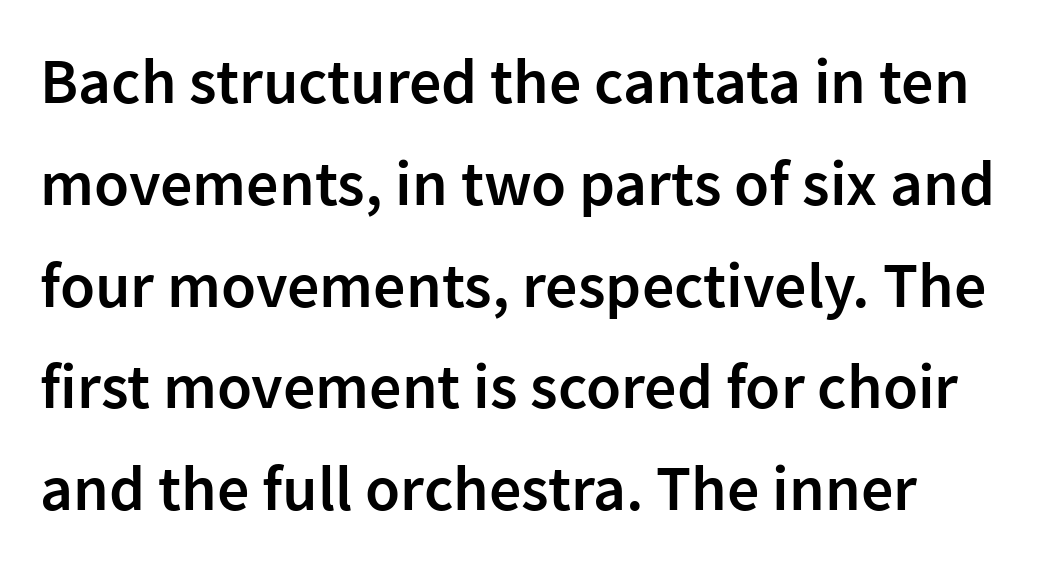
Q: Is the text bold? A: Semi-bold.
Q: Is the text italic (slanted)? A: No, it is upright.
Q: Is the typeface a serif or a sans-serif typeface? A: Sans-serif.
Q: Is the text underlined? A: No.
Q: How is the paragraph aligned? A: Left-aligned.
Q: Is the spacing between letters normal or unusually wide? A: Normal.
Q: Is the spacing between lines tight, normal or loose? A: Normal.
Q: Width (condensed, normal, or wide)? A: Normal.
Q: Stroke contrast? A: Low.
Q: x-height? A: Medium.
Q: Monospaced? A: No.
